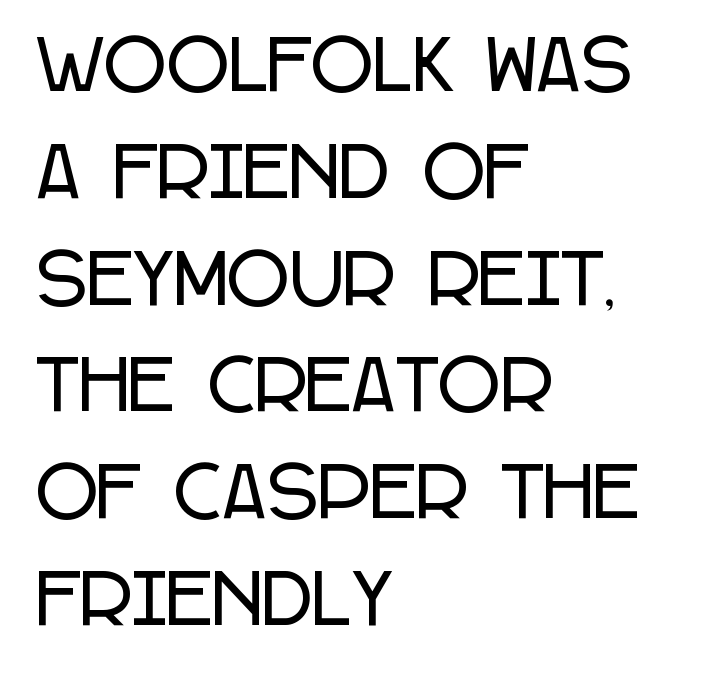
The image shows 68 px condensed sans-serif type, upright; set left-aligned, normal line spacing (1.57x), normal letter spacing, not underlined; low stroke contrast and a large x-height.
